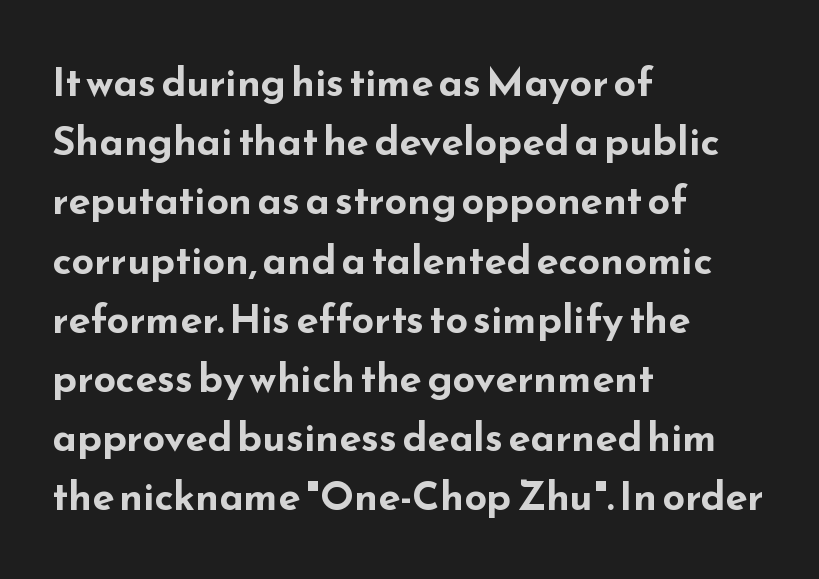
{"serif": "no", "italic": "no", "bold": "yes", "weight": "bold", "width": "wide", "stroke_contrast": "low", "x_height": "small", "monospaced": "no", "underline": "no", "align": "left", "line_spacing": "normal", "line_spacing_ratio": 1.48, "letter_spacing": "normal", "letter_spacing_em": 0.0, "glyph_px": 40}
